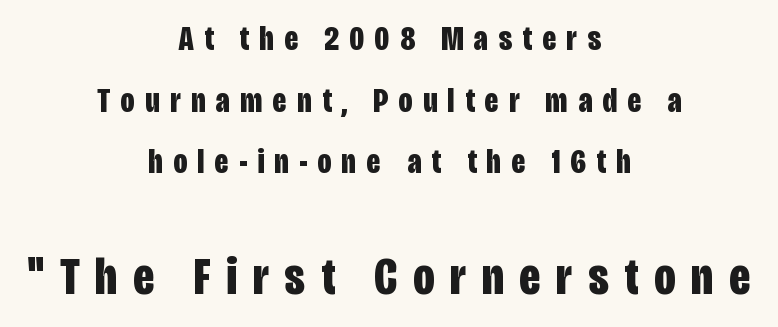
The image shows 53 px bold, condensed sans-serif type, upright; set centered, line spacing 1.76x, unusually wide letter spacing (+0.3 em), not underlined; the second (bottom) block is 1.51x larger; low stroke contrast and a large x-height.
